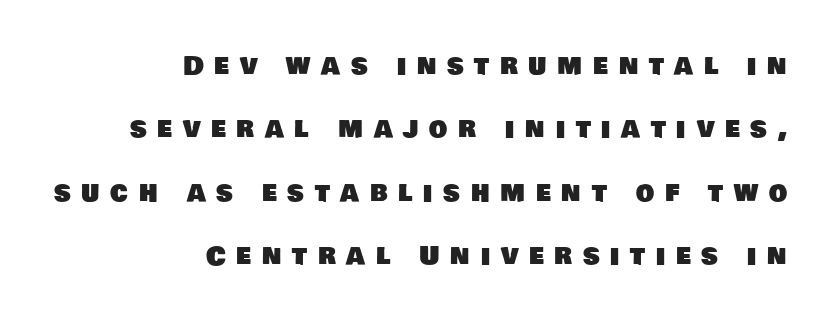
The image shows 26 px text type; set right-aligned, loose line spacing (2.44x), unusually wide letter spacing (+0.41 em), not underlined.
